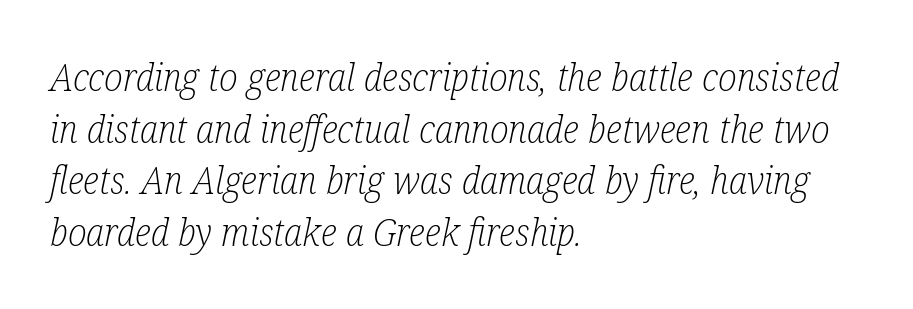
The image shows 38 px light, condensed serif type, italic (leaning right); set left-aligned, normal line spacing (1.36x), normal letter spacing, not underlined; low stroke contrast and a medium x-height.
